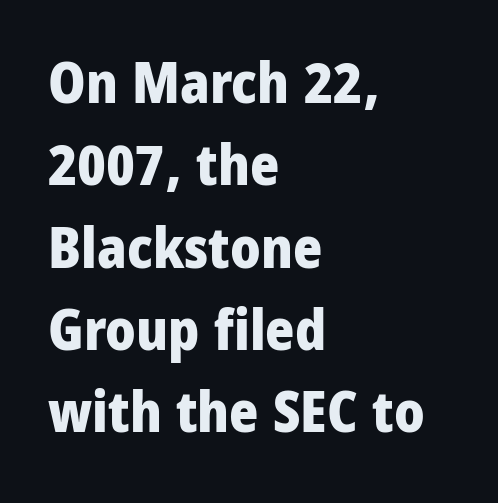
Does the type have serifs? No, each stem ends abruptly. Leading matches the norm, producing a regular column. If you drew a ruler down the left edge, every line would touch it. You could not count columns in this text — the font is proportionally spaced.
